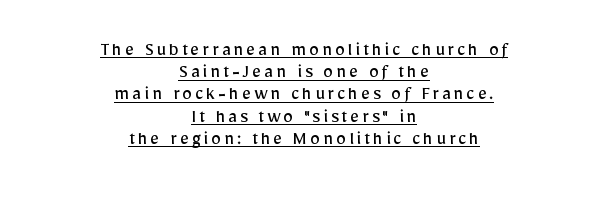
The paragraph has two soft edges and a firm central axis. Does the leading feel generous? Not at all — it's pinched. The strokes carry an ordinary text weight at most. Honestly, the underline is the first thing you notice here.
